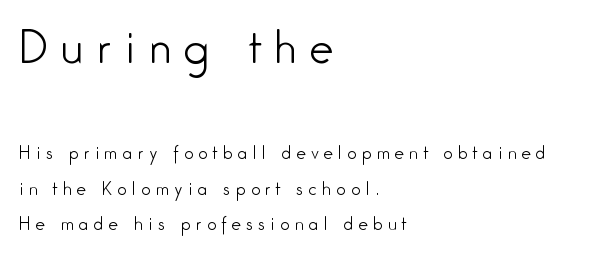
{"serif": "no", "italic": "no", "bold": "no", "weight": "light", "width": "condensed", "stroke_contrast": "low", "x_height": "medium", "monospaced": "no", "underline": "no", "align": "left", "line_spacing": "loose", "line_spacing_ratio": 2.07, "letter_spacing": "wide", "letter_spacing_em": 0.31, "larger_block": "first", "size_ratio": 2.53, "glyph_px": 43}
